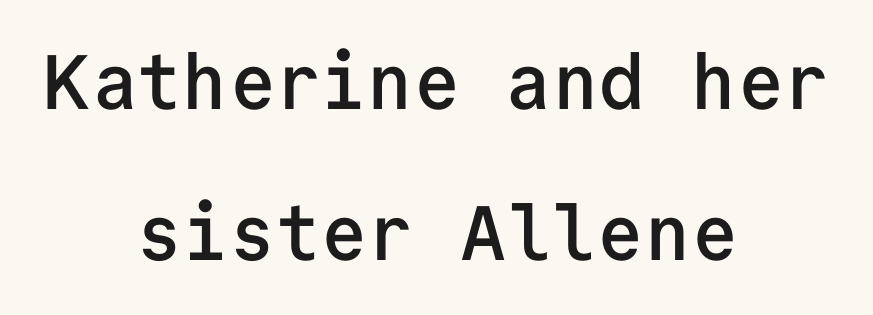
Q: Is the text bold? A: Semi-bold.
Q: Is the text italic (slanted)? A: No, it is upright.
Q: Is the typeface a serif or a sans-serif typeface? A: Sans-serif.
Q: Is the text underlined? A: No.
Q: How is the paragraph aligned? A: Centered.
Q: Is the spacing between letters normal or unusually wide? A: Normal.
Q: Is the spacing between lines tight, normal or loose? A: Loose.
Q: Width (condensed, normal, or wide)? A: Normal.
Q: Stroke contrast? A: Low.
Q: x-height? A: Medium.
Q: Monospaced? A: Yes.
